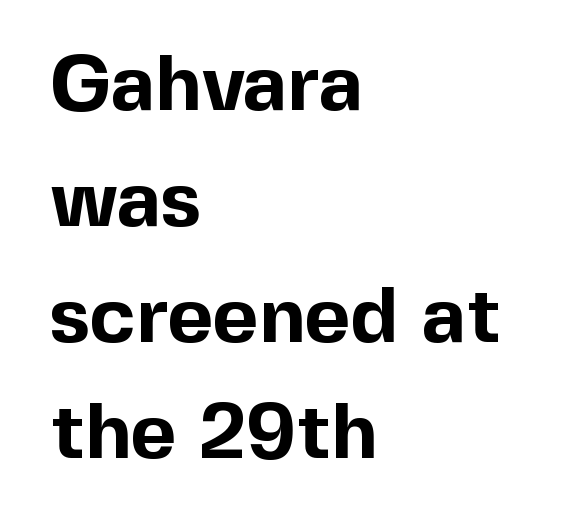
Q: Is the text bold? A: Yes.
Q: Is the text italic (slanted)? A: No, it is upright.
Q: Is the typeface a serif or a sans-serif typeface? A: Sans-serif.
Q: Is the text underlined? A: No.
Q: How is the paragraph aligned? A: Left-aligned.
Q: Is the spacing between letters normal or unusually wide? A: Normal.
Q: Is the spacing between lines tight, normal or loose? A: Normal.
Q: Width (condensed, normal, or wide)? A: Normal.
Q: x-height? A: Medium.
Q: Monospaced? A: No.
